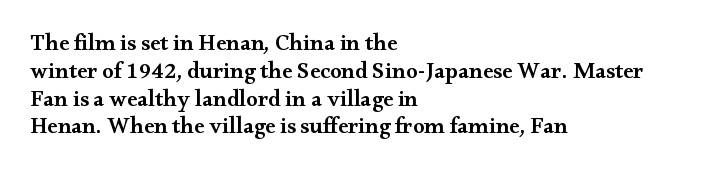
Q: Is the text bold? A: Semi-bold.
Q: Is the text italic (slanted)? A: No, it is upright.
Q: Is the text underlined? A: No.
Q: How is the paragraph aligned? A: Left-aligned.
Q: Is the spacing between letters normal or unusually wide? A: Normal.
